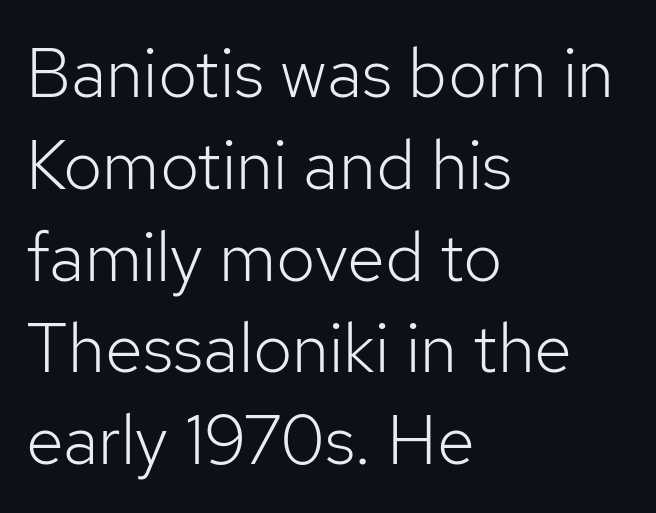
Q: Is the text bold? A: No.
Q: Is the text italic (slanted)? A: No, it is upright.
Q: Is the typeface a serif or a sans-serif typeface? A: Sans-serif.
Q: Is the text underlined? A: No.
Q: How is the paragraph aligned? A: Left-aligned.
Q: Is the spacing between letters normal or unusually wide? A: Normal.
Q: Is the spacing between lines tight, normal or loose? A: Normal.
Q: Width (condensed, normal, or wide)? A: Normal.
Q: Stroke contrast? A: Low.
Q: x-height? A: Medium.
Q: Monospaced? A: No.
